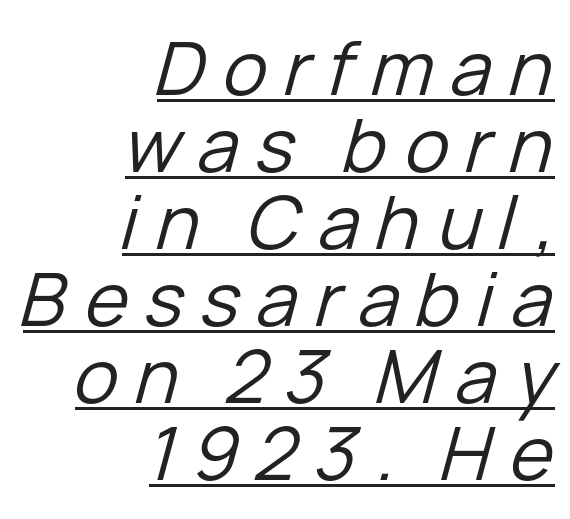
Q: Is the text bold? A: No.
Q: Is the text italic (slanted)? A: Yes, it leans right by about 15 degrees.
Q: Is the text underlined? A: Yes.
Q: How is the paragraph aligned? A: Right-aligned.
Q: Is the spacing between letters normal or unusually wide? A: Unusually wide.
Q: Is the spacing between lines tight, normal or loose? A: Tight.
Q: Width (condensed, normal, or wide)? A: Normal.
Q: Stroke contrast? A: Low.
Q: x-height? A: Medium.
Q: Monospaced? A: No.
